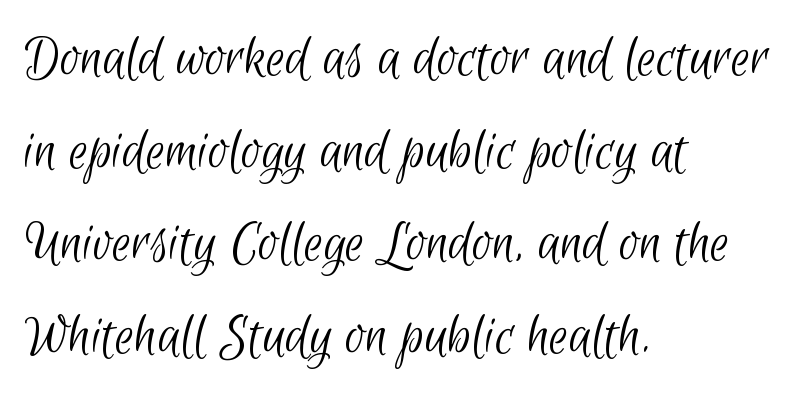
Q: Is the text bold? A: No.
Q: Is the typeface a serif or a sans-serif typeface? A: Sans-serif.
Q: Is the text underlined? A: No.
Q: How is the paragraph aligned? A: Left-aligned.
Q: Is the spacing between letters normal or unusually wide? A: Normal.
Q: Is the spacing between lines tight, normal or loose? A: Normal.
Q: Width (condensed, normal, or wide)? A: Condensed.
Q: Stroke contrast? A: Low.
Q: x-height? A: Small.
Q: Monospaced? A: No.
